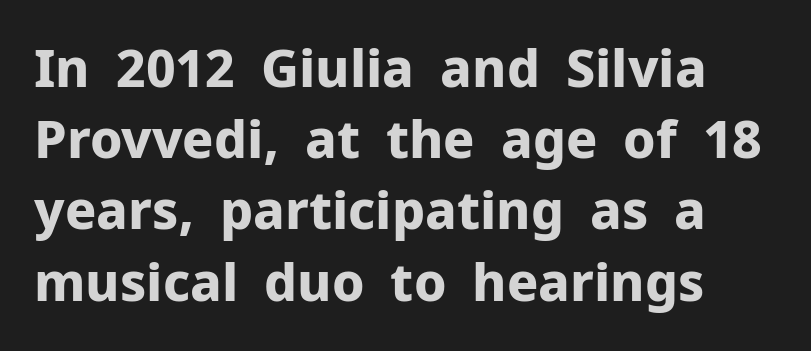
The image shows 52 px bold sans-serif type, upright; set normal line spacing (1.37x), normal letter spacing, not underlined; low stroke contrast and a medium x-height.
